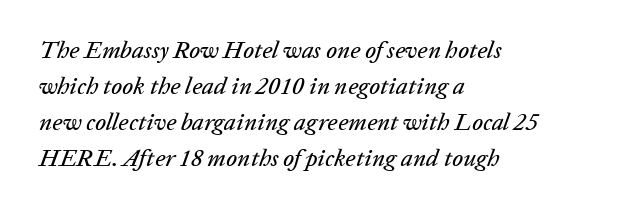
Q: Is the text italic (slanted)? A: Yes, it leans right by about 20 degrees.
Q: Is the text underlined? A: No.
Q: How is the paragraph aligned? A: Left-aligned.
Q: Is the spacing between letters normal or unusually wide? A: Normal.
Q: Is the spacing between lines tight, normal or loose? A: Normal.
